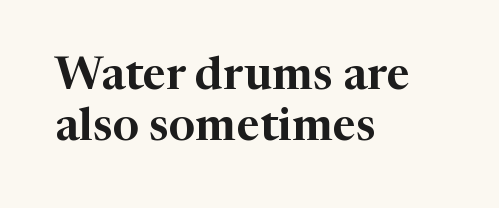
Any mark beneath the type? The region is blank. The letters sit at their default tracking, neither squeezed nor spread. Italic: no, the glyphs are upright roman. Classification — serif.
